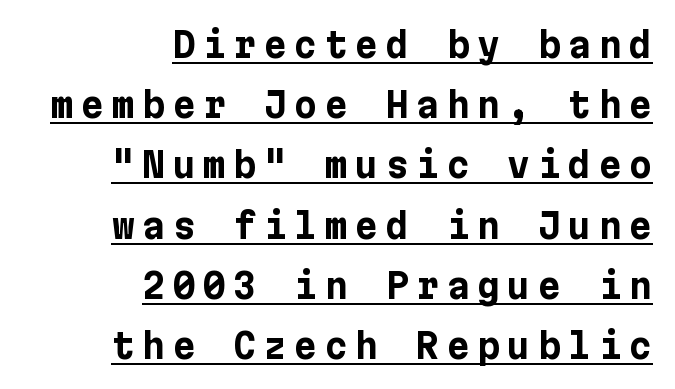
Q: Is the text bold? A: Yes.
Q: Is the text italic (slanted)? A: No, it is upright.
Q: Is the typeface a serif or a sans-serif typeface? A: Sans-serif.
Q: Is the text underlined? A: Yes.
Q: How is the paragraph aligned? A: Right-aligned.
Q: Is the spacing between letters normal or unusually wide? A: Unusually wide.
Q: Width (condensed, normal, or wide)? A: Normal.
Q: Stroke contrast? A: Low.
Q: x-height? A: Medium.
